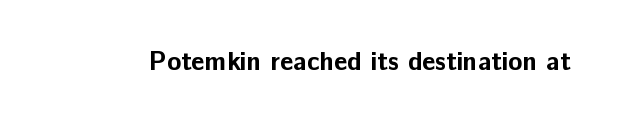
{"italic": "no", "bold": "yes", "underline": "no", "letter_spacing": "normal", "letter_spacing_em": 0.0, "glyph_px": 26}
